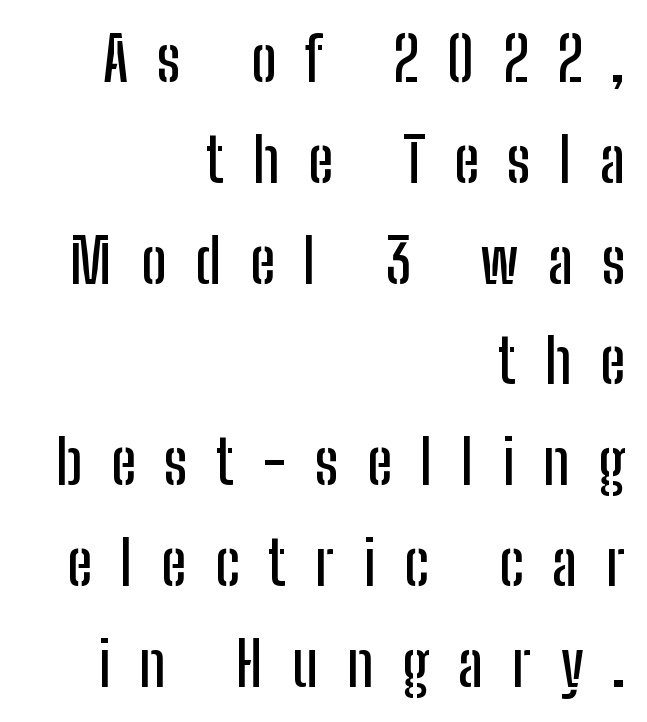
This rendering features lettering with no underline. The text block is weighted toward the right margin, trailing off unevenly leftward. Serifs: no, the terminals of the letterforms are clean. Evenly set lines give the paragraph a standard silhouette. The rendering uses natural spacing where letterforms have individual widths. The letters are spread apart with noticeably loose tracking.
